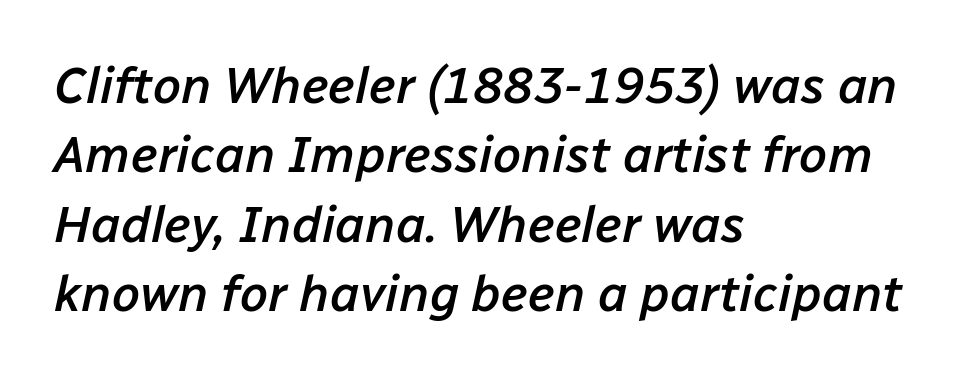
The image shows 51 px semibold type, italic (leaning right); set left-aligned, normal line spacing (1.36x), normal letter spacing, not underlined; low stroke contrast and a medium x-height.
